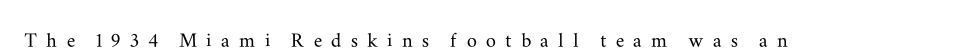
The strip under each line holds only bare page. You can tell it's not italic because the verticals are truly vertical. In terms of letterspacing, this is a distinctly airy, spread setting.
